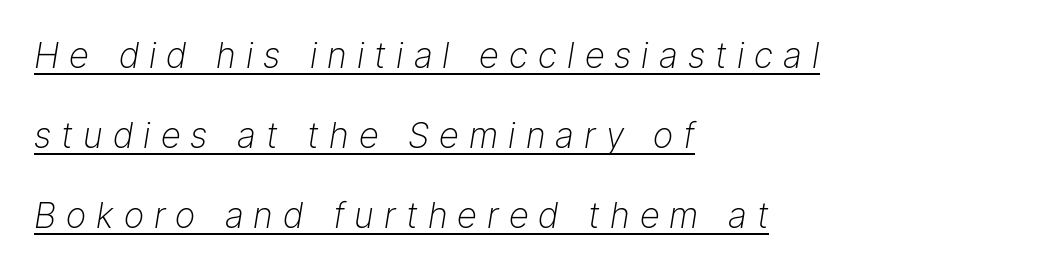
The image shows 35 px light type, italic (leaning right); set left-aligned, loose line spacing (2.29x), unusually wide letter spacing (+0.29 em), underlined; low stroke contrast and a medium x-height.
